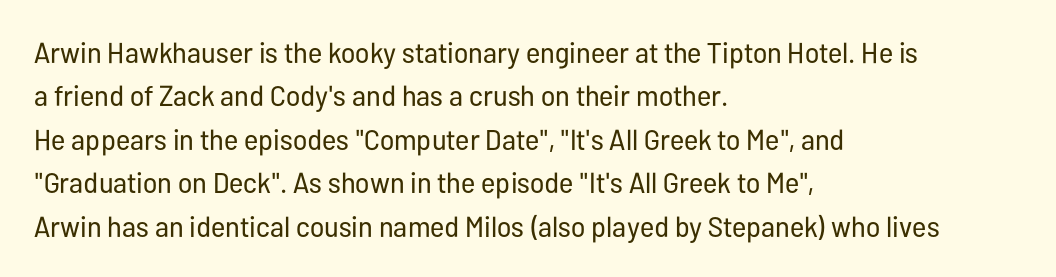
{"serif": "no", "italic": "no", "bold": "no", "weight": "regular", "width": "condensed", "stroke_contrast": "low", "x_height": "medium", "monospaced": "no", "underline": "no", "align": "left", "line_spacing": "normal", "line_spacing_ratio": 1.5, "letter_spacing": "normal", "letter_spacing_em": 0.0, "glyph_px": 29}
